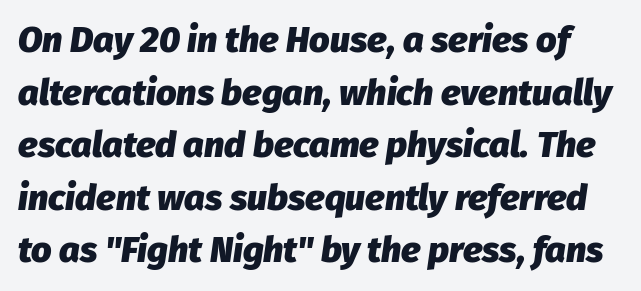
Q: Is the text bold? A: Yes.
Q: Is the text italic (slanted)? A: Yes, it leans right by about 8 degrees.
Q: Is the text underlined? A: No.
Q: Is the spacing between letters normal or unusually wide? A: Normal.
Q: Is the spacing between lines tight, normal or loose? A: Normal.
Q: Width (condensed, normal, or wide)? A: Normal.
Q: Stroke contrast? A: Low.
Q: x-height? A: Medium.
Q: Monospaced? A: No.
